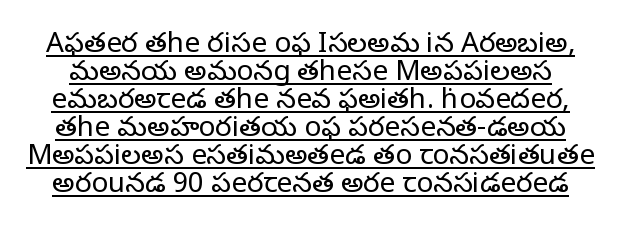
Underlining? Definitely there. Look at the bottom of the vertical strokes: they flare into serifs here. Is there any slant? The stems are plumb. Is this a fixed-width face? No — the glyphs have proportional, varying widths. The weight tops out at a normal text grade. Regarding leading, the lines here are crowded together.
